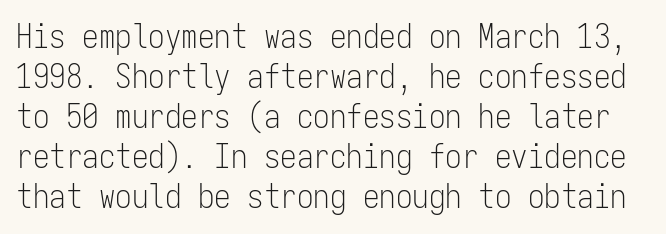
{"serif": "no", "italic": "no", "bold": "no", "weight": "light", "width": "condensed", "stroke_contrast": "low", "x_height": "medium", "monospaced": "yes", "underline": "no", "line_spacing_ratio": 1.21, "letter_spacing": "normal", "letter_spacing_em": 0.0, "glyph_px": 33}
